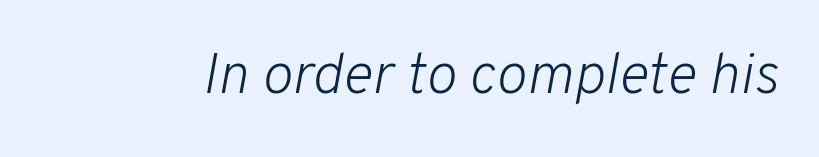
The baseline area is clear. Slant detected: the letters are inclined. Think of a printed novel: that variable character pitch is what you see here. Heft: none added — not bold.
